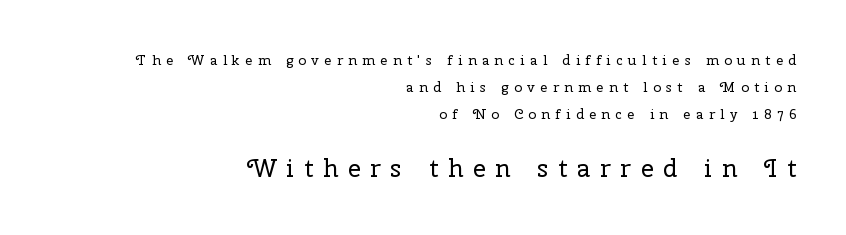
The image shows 25 px text type, upright; set right-aligned, loose line spacing (1.92x), unusually wide letter spacing (+0.39 em), not underlined; the second (bottom) block is 1.79x larger.
